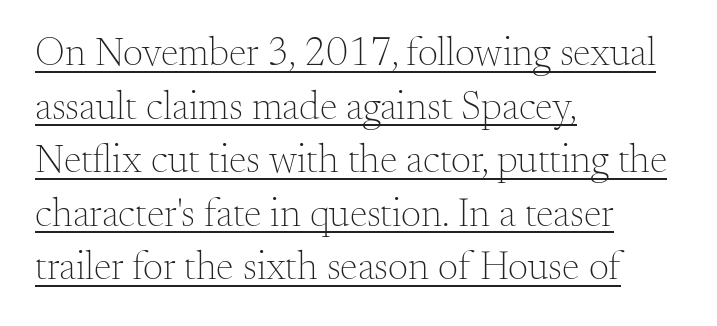
{"serif": "yes", "italic": "no", "bold": "no", "weight": "light", "width": "normal", "stroke_contrast": "medium", "x_height": "small", "monospaced": "no", "underline": "yes", "align": "left", "line_spacing": "normal", "line_spacing_ratio": 1.34, "letter_spacing": "normal", "letter_spacing_em": 0.0, "glyph_px": 40}
